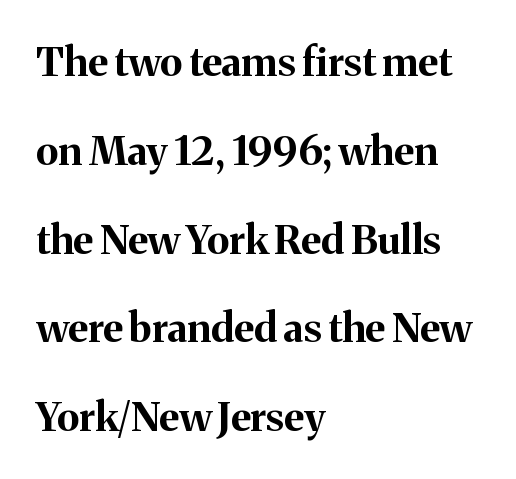
The image shows 40 px bold serif type, upright; set left-aligned, loose line spacing (2.22x), normal letter spacing, not underlined; medium stroke contrast and a medium x-height.
